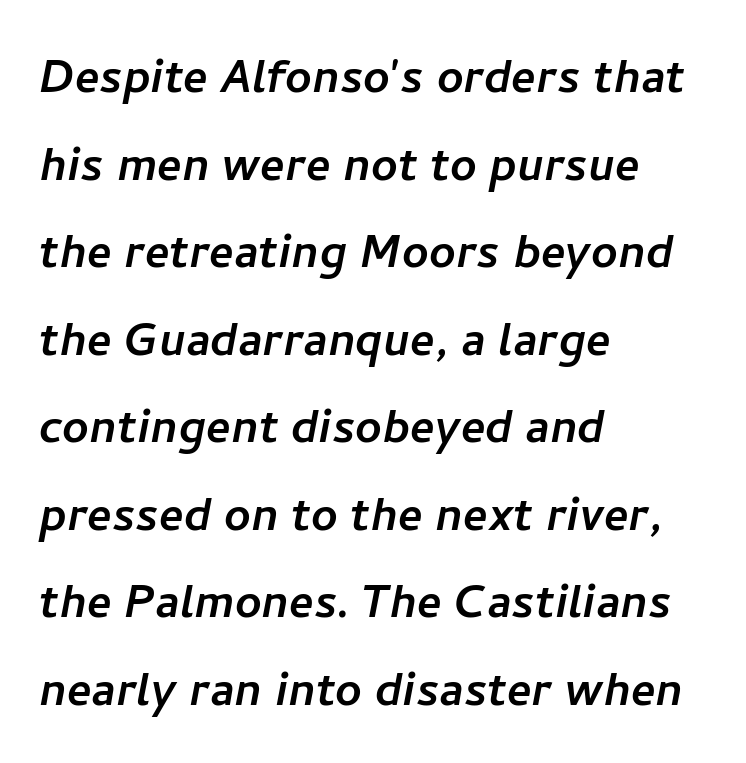
Q: Is the typeface a serif or a sans-serif typeface? A: Sans-serif.
Q: Is the text underlined? A: No.
Q: How is the paragraph aligned? A: Left-aligned.
Q: Is the spacing between letters normal or unusually wide? A: Normal.
Q: Is the spacing between lines tight, normal or loose? A: Normal.
Q: Width (condensed, normal, or wide)? A: Normal.
Q: Stroke contrast? A: Low.
Q: x-height? A: Medium.
Q: Monospaced? A: No.
